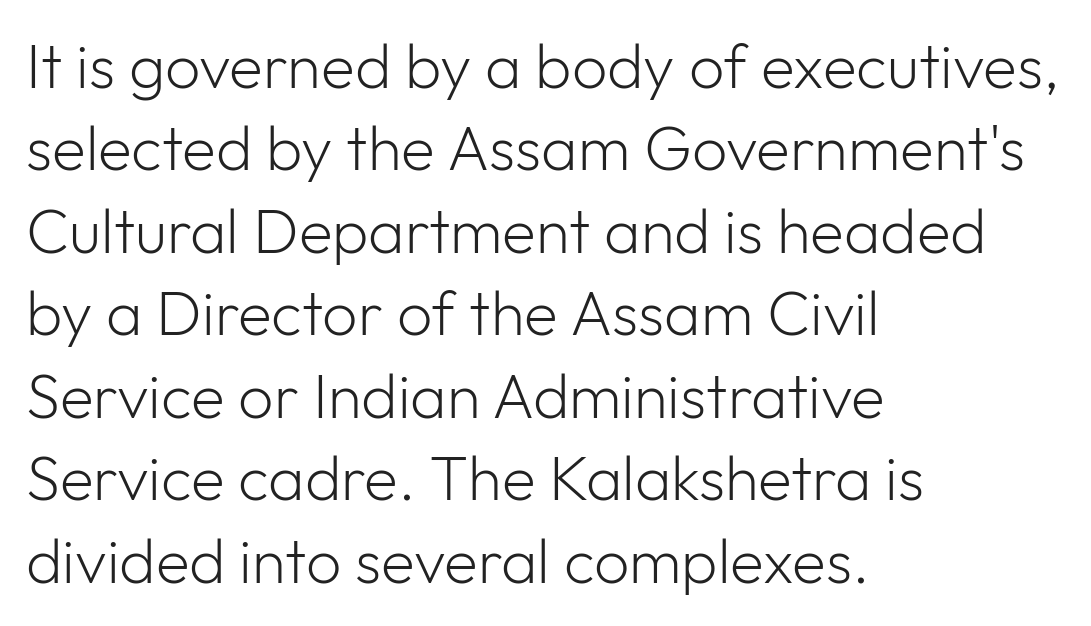
The image shows 62 px light sans-serif type, upright; set left-aligned, normal line spacing (1.33x), normal letter spacing, not underlined; low stroke contrast and a medium x-height.
